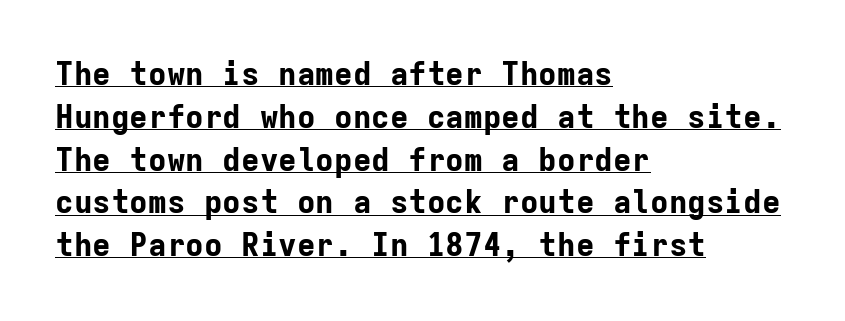
The image shows 31 px bold sans-serif type, upright, monospaced; set left-aligned, normal line spacing (1.38x), normal letter spacing, underlined; low stroke contrast and a medium x-height.
